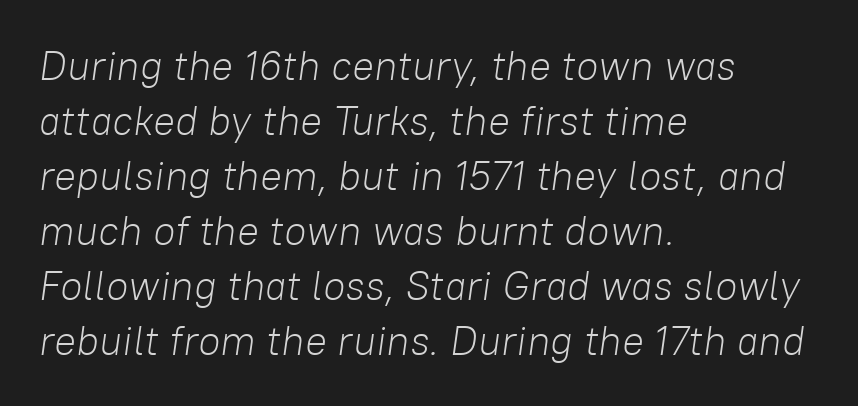
{"italic": "yes", "lean": "right", "slant_degrees": 8, "bold": "no", "weight": "light", "width": "normal", "stroke_contrast": "low", "x_height": "medium", "monospaced": "no", "underline": "no", "align": "left", "line_spacing": "normal", "line_spacing_ratio": 1.34, "letter_spacing": "normal", "letter_spacing_em": 0.0, "glyph_px": 41}
